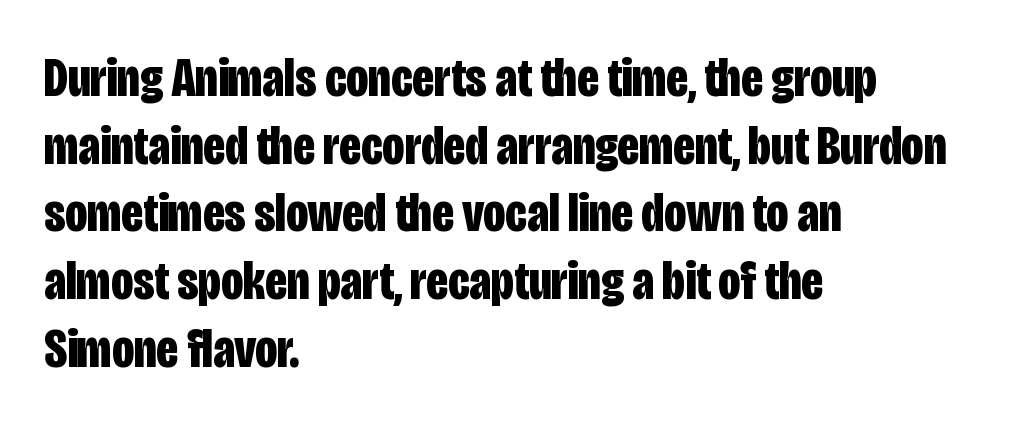
Words appear dense and cohesive because spacing is normal. These lines are set flush left with a ragged right edge. Strokes here are thick enough to call this a true bold. Posture: upright roman. Note the varied advance widths — an 'i' is clearly narrower than an 'm'.
